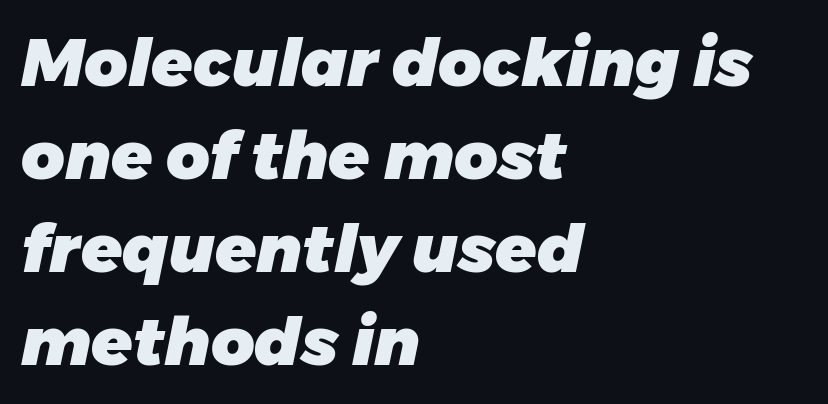
The image shows 67 px heavy type, italic (leaning right); set left-aligned, normal line spacing (1.39x), normal letter spacing, not underlined; low stroke contrast and a medium x-height.
